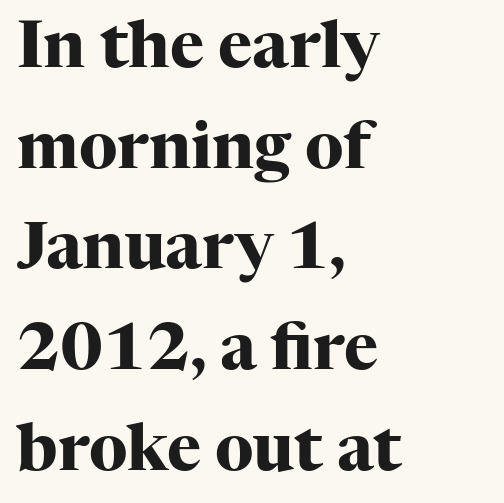
{"serif": "yes", "italic": "no", "bold": "yes", "weight": "heavy", "width": "normal", "stroke_contrast": "high", "x_height": "medium", "monospaced": "no", "underline": "no", "align": "left", "line_spacing": "normal", "line_spacing_ratio": 1.55, "letter_spacing": "normal", "letter_spacing_em": 0.0, "glyph_px": 65}
